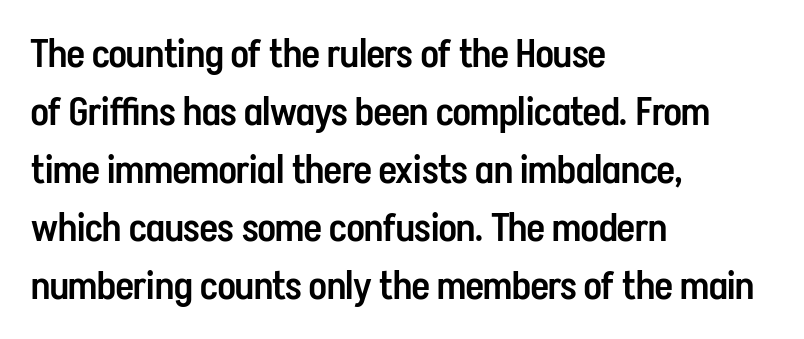
{"serif": "no", "italic": "no", "bold": "semi", "weight": "semibold", "width": "condensed", "stroke_contrast": "low", "x_height": "medium", "monospaced": "no", "underline": "no", "align": "left", "line_spacing": "normal", "line_spacing_ratio": 1.49, "letter_spacing": "normal", "letter_spacing_em": 0.0, "glyph_px": 39}
